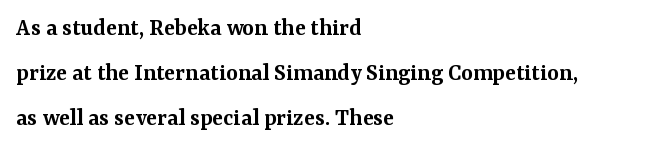
{"italic": "no", "bold": "semi", "underline": "no", "align": "left", "line_spacing_ratio": 1.8, "letter_spacing": "normal", "letter_spacing_em": 0.0, "glyph_px": 25}
